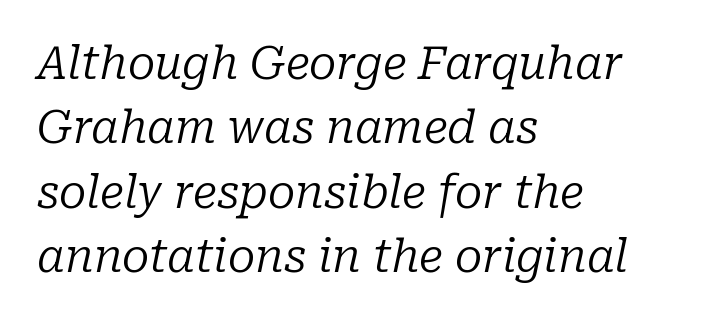
Q: Is the text bold? A: No.
Q: Is the text italic (slanted)? A: Yes, it leans right by about 10 degrees.
Q: Is the typeface a serif or a sans-serif typeface? A: Serif.
Q: Is the text underlined? A: No.
Q: How is the paragraph aligned? A: Left-aligned.
Q: Is the spacing between letters normal or unusually wide? A: Normal.
Q: Is the spacing between lines tight, normal or loose? A: Normal.
Q: Width (condensed, normal, or wide)? A: Normal.
Q: Stroke contrast? A: Low.
Q: x-height? A: Medium.
Q: Monospaced? A: No.
